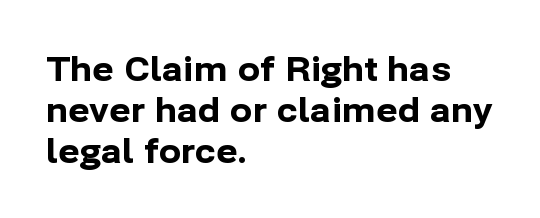
The passage shown is not underscored anywhere. Emphasis by weight is at full strength: bold. Glyph-to-glyph distance matches everyday printed text. Here the designer chose a conventional face with non-uniform glyph widths. This is the regular roman posture of the typeface.
